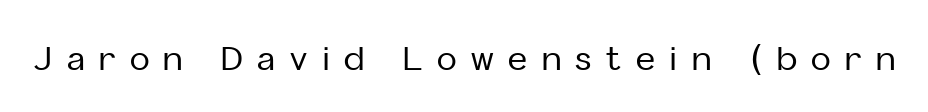
The image shows 33 px sans-serif type, upright; set unusually wide letter spacing (+0.44 em), not underlined; low stroke contrast and a medium x-height.
